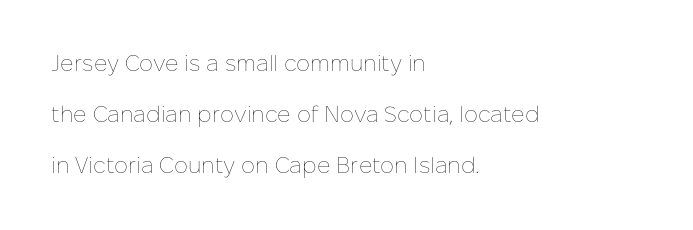
{"italic": "no", "bold": "no", "underline": "no", "align": "left", "line_spacing": "loose", "line_spacing_ratio": 2.32, "letter_spacing": "normal", "letter_spacing_em": 0.0, "glyph_px": 22}
